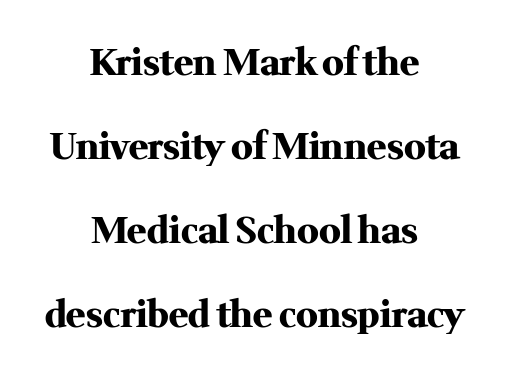
{"serif": "yes", "italic": "no", "bold": "yes", "weight": "heavy", "width": "normal", "stroke_contrast": "medium", "x_height": "medium", "monospaced": "no", "underline": "no", "align": "center", "line_spacing": "loose", "line_spacing_ratio": 2.33, "letter_spacing": "normal", "letter_spacing_em": 0.0, "glyph_px": 36}
